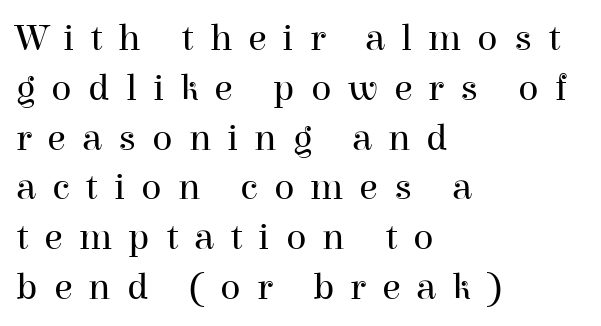
The image shows 38 px regular-weight serif type, upright; set left-aligned, normal line spacing (1.31x), unusually wide letter spacing (+0.42 em), not underlined; high stroke contrast and a medium x-height.
